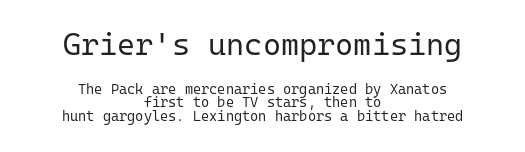
Q: Is the text bold? A: No.
Q: Is the text italic (slanted)? A: No, it is upright.
Q: Is the typeface a serif or a sans-serif typeface? A: Sans-serif.
Q: Is the text underlined? A: No.
Q: How is the paragraph aligned? A: Centered.
Q: Is the spacing between letters normal or unusually wide? A: Normal.
Q: Is the spacing between lines tight, normal or loose? A: Tight.
Q: Which block of text is set in a larger size, the first (top) or the second (bottom)? A: The first (top) one.
Q: Width (condensed, normal, or wide)? A: Normal.
Q: Stroke contrast? A: Low.
Q: x-height? A: Medium.
Q: Monospaced? A: Yes.
